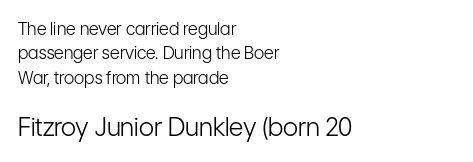
{"italic": "no", "bold": "no", "underline": "no", "align": "left", "line_spacing": "normal", "line_spacing_ratio": 1.44, "letter_spacing": "normal", "letter_spacing_em": 0.0, "larger_block": "second", "size_ratio": 1.47, "glyph_px": 25}
